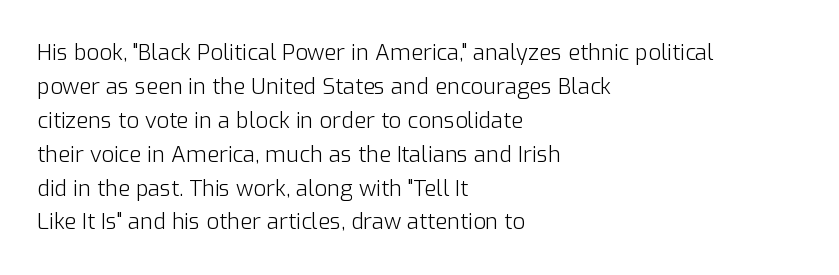
These lines stack with their left ends in a neat column. Any mark beneath the type? The region is blank. Short note: letters normally spaced. The type sits square on the baseline with zero lean.
